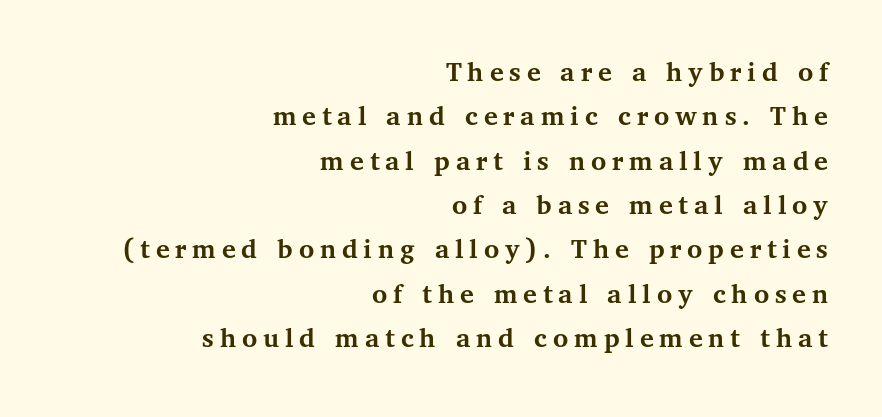
Q: Is the text bold? A: Yes.
Q: Is the text italic (slanted)? A: No, it is upright.
Q: Is the typeface a serif or a sans-serif typeface? A: Serif.
Q: Is the text underlined? A: No.
Q: How is the paragraph aligned? A: Right-aligned.
Q: Is the spacing between letters normal or unusually wide? A: Unusually wide.
Q: Is the spacing between lines tight, normal or loose? A: Normal.
Q: Width (condensed, normal, or wide)? A: Normal.
Q: Stroke contrast? A: Medium.
Q: x-height? A: Medium.
Q: Monospaced? A: No.
